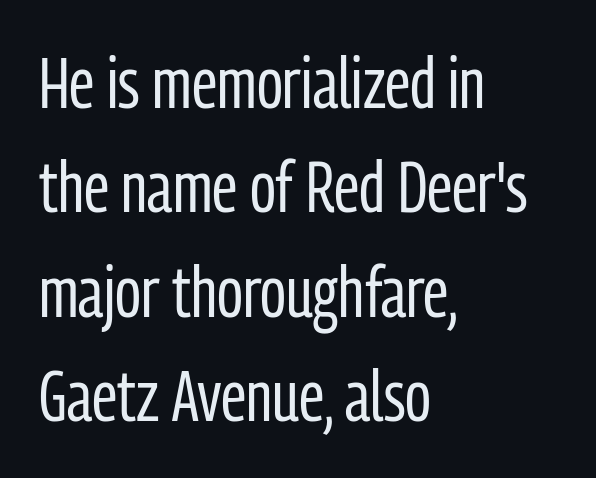
Q: Is the text bold? A: No.
Q: Is the text italic (slanted)? A: No, it is upright.
Q: Is the typeface a serif or a sans-serif typeface? A: Sans-serif.
Q: Is the text underlined? A: No.
Q: How is the paragraph aligned? A: Left-aligned.
Q: Is the spacing between letters normal or unusually wide? A: Normal.
Q: Is the spacing between lines tight, normal or loose? A: Normal.
Q: Width (condensed, normal, or wide)? A: Condensed.
Q: Stroke contrast? A: Low.
Q: x-height? A: Medium.
Q: Monospaced? A: No.
